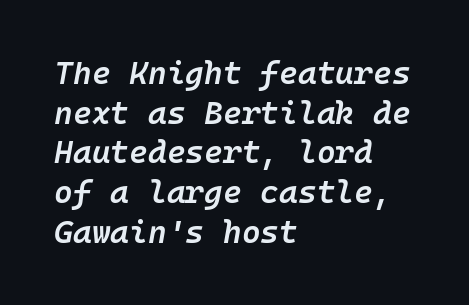
Bold? Not quite — semibold, heavier than regular but stopping short. The rendering keeps characters at their native spacing. Alignment: flush left. Quick note: italic. Glance below the letters and you will spot only blank space.
